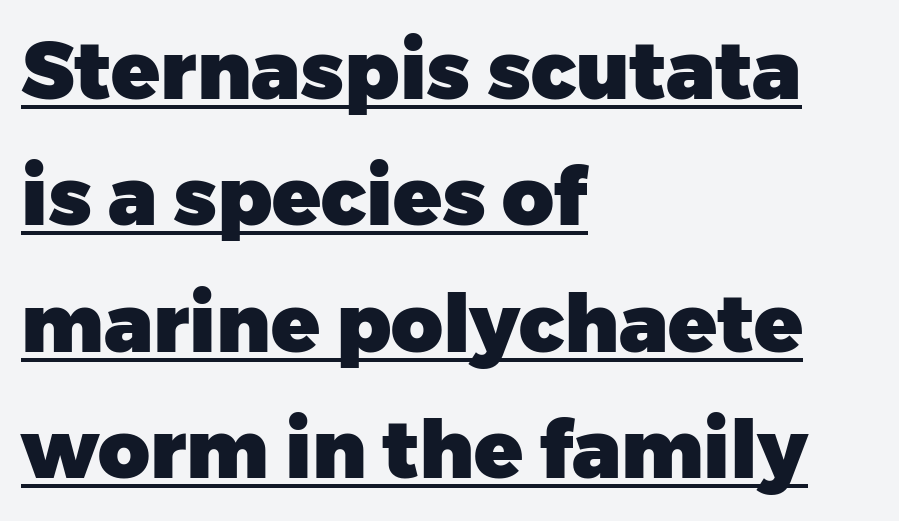
Varying glyph widths throughout — classic text-font behaviour. Students, observe the line beneath the letters — that is underlining. The font's upright variant was chosen for this text. The sample has been set heavy, in full bold. Visually the block forms a straight wall on the left and a jagged coastline on the right.
